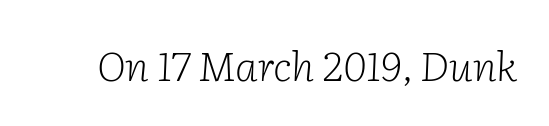
Q: Is the text bold? A: No.
Q: Is the text italic (slanted)? A: Yes, it leans right by about 2 degrees.
Q: Is the typeface a serif or a sans-serif typeface? A: Serif.
Q: Is the text underlined? A: No.
Q: Is the spacing between letters normal or unusually wide? A: Normal.
Q: Width (condensed, normal, or wide)? A: Normal.
Q: Stroke contrast? A: Low.
Q: x-height? A: Medium.
Q: Monospaced? A: No.
